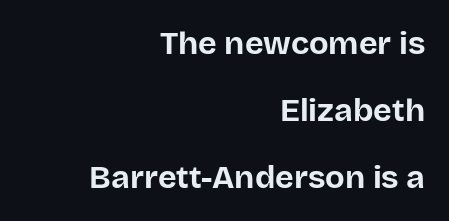
Each new line begins a long way beneath the previous one. Italic? Not at all — the glyphs are vertical. The gap between lines stays unmarked. Do the characters align in a grid? No, the font is proportional. The face used here is a sans, in the tradition of grotesques and geometrics. I'd describe the lettering as bold — thick and assertive.
